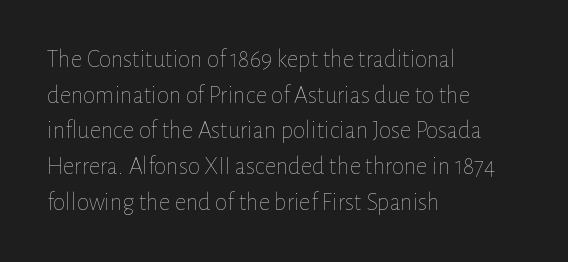
Q: Is the text bold? A: No.
Q: Is the text italic (slanted)? A: No, it is upright.
Q: Is the text underlined? A: No.
Q: How is the paragraph aligned? A: Left-aligned.
Q: Is the spacing between letters normal or unusually wide? A: Normal.
Q: Is the spacing between lines tight, normal or loose? A: Normal.
